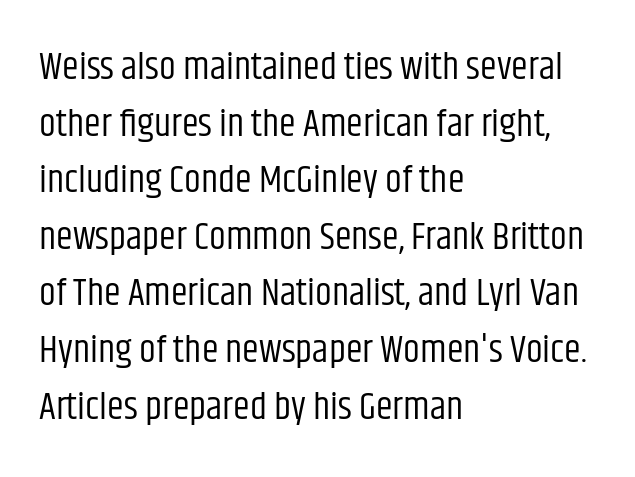
Is the block centered? No — it sits flush against the left margin. A light-to-regular cut is what we see here. If you measured baseline to baseline, you'd find a middling distance. The zone under the glyphs is completely vacant. Here the designer chose a conventional face with non-uniform glyph widths. Stroke terminals: plain, sans-serif.
